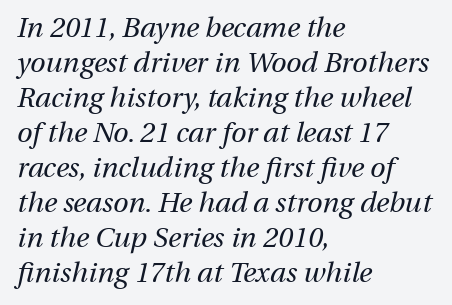
{"italic": "yes", "lean": "right", "slant_degrees": 13, "bold": "no", "weight": "regular", "width": "normal", "stroke_contrast": "medium", "x_height": "medium", "monospaced": "no", "underline": "no", "align": "left", "line_spacing": "normal", "line_spacing_ratio": 1.25, "letter_spacing": "normal", "letter_spacing_em": 0.0, "glyph_px": 28}
